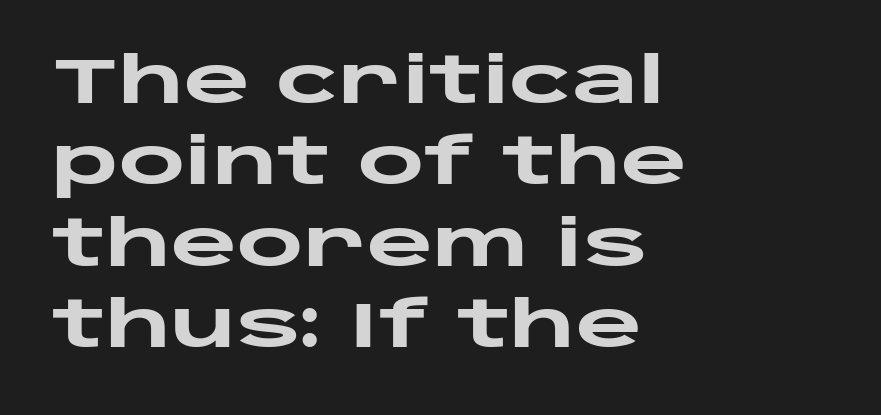
The image shows 64 px heavy, wide sans-serif type, upright; set left-aligned, normal line spacing (1.27x), normal letter spacing, not underlined; low stroke contrast and a large x-height.
